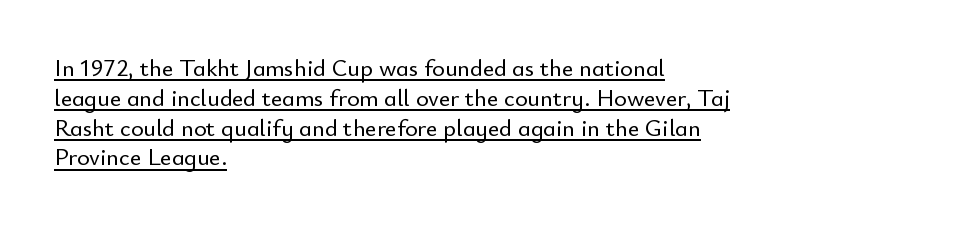
The image shows 24 px text type, upright; set left-aligned, line spacing 1.24x, normal letter spacing, underlined.
